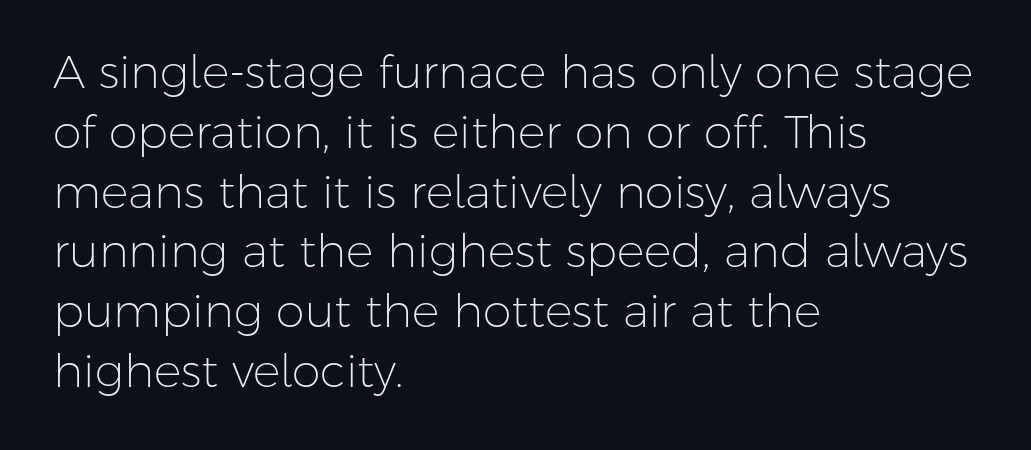
Q: Is the text bold? A: No.
Q: Is the text italic (slanted)? A: No, it is upright.
Q: Is the typeface a serif or a sans-serif typeface? A: Sans-serif.
Q: Is the text underlined? A: No.
Q: How is the paragraph aligned? A: Left-aligned.
Q: Is the spacing between letters normal or unusually wide? A: Normal.
Q: Is the spacing between lines tight, normal or loose? A: Normal.
Q: Width (condensed, normal, or wide)? A: Normal.
Q: Stroke contrast? A: Low.
Q: x-height? A: Medium.
Q: Monospaced? A: No.
